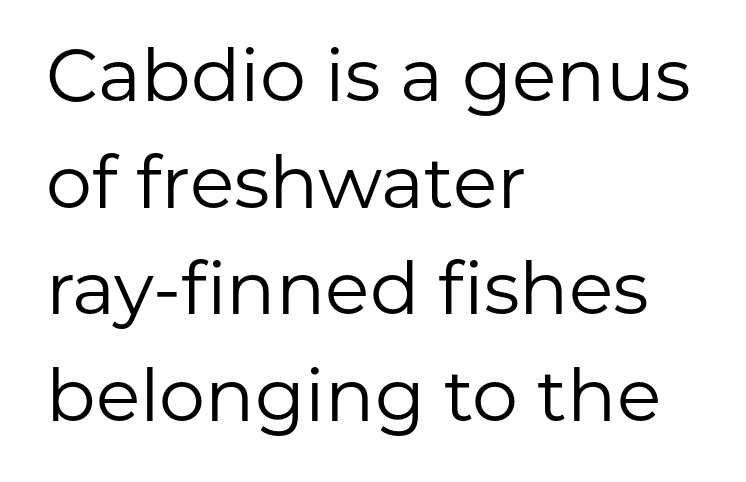
One-word summary of the alignment: left. Regarding leading, the lines here are spaced in the standard way. No letter is thick-stroked: the sample isn't bold. Spacing verdict: proportional, widths tailored to each character.
